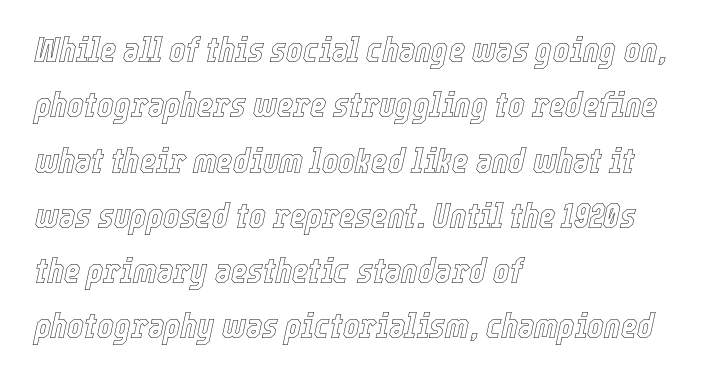
The glyphs look as if they've been sheared to an angle. The block of text has a typical density, with ordinary space between rows. A bare baseline throughout the passage. Here the designer chose a conventional face with non-uniform glyph widths.
